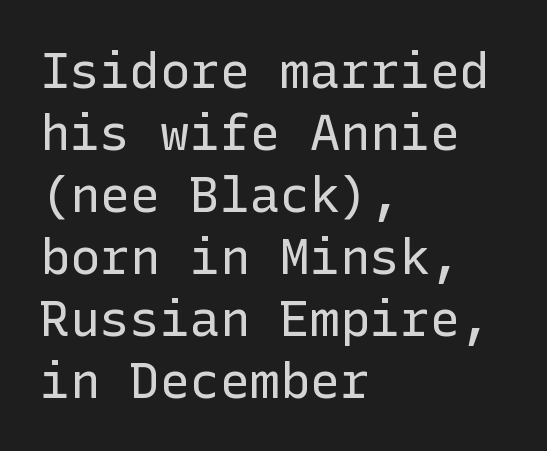
Italic: no, the glyphs are upright roman. Tracking value appears to be zero — textbook default spacing. Line starts are locked; line ends wander. Counters stay open thanks to moderate or lighter strokes.
